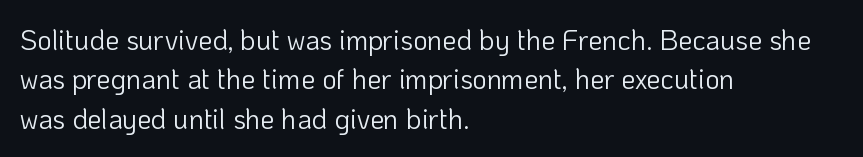
{"serif": "no", "italic": "no", "bold": "no", "weight": "light", "width": "normal", "stroke_contrast": "low", "x_height": "medium", "monospaced": "no", "underline": "no", "align": "left", "line_spacing": "normal", "line_spacing_ratio": 1.41, "letter_spacing": "normal", "letter_spacing_em": 0.0, "glyph_px": 28}
